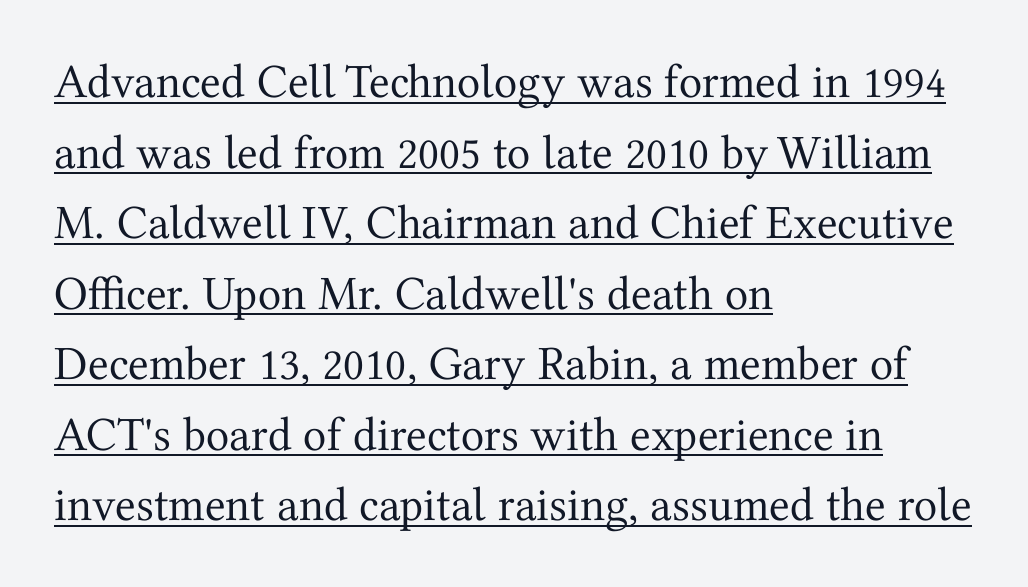
Regarding serifs, this sample has them. A classic flush-left, rag-right setting is used for this passage. The passage shown is typed in a proportional face where columns would drift. The typesetter has applied underlining to the passage shown. Unbolded letterforms with no extra heft. Nothing unusual about the tracking: characters are spaced as the font intends.
